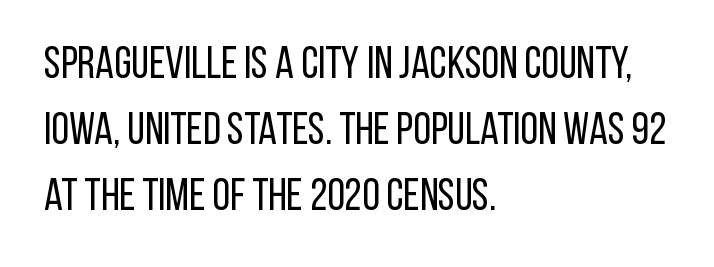
Q: Is the text bold? A: No.
Q: Is the text italic (slanted)? A: No, it is upright.
Q: Is the typeface a serif or a sans-serif typeface? A: Sans-serif.
Q: Is the text underlined? A: No.
Q: How is the paragraph aligned? A: Left-aligned.
Q: Is the spacing between letters normal or unusually wide? A: Normal.
Q: Is the spacing between lines tight, normal or loose? A: Normal.
Q: Width (condensed, normal, or wide)? A: Condensed.
Q: Stroke contrast? A: Low.
Q: x-height? A: Large.
Q: Monospaced? A: No.
